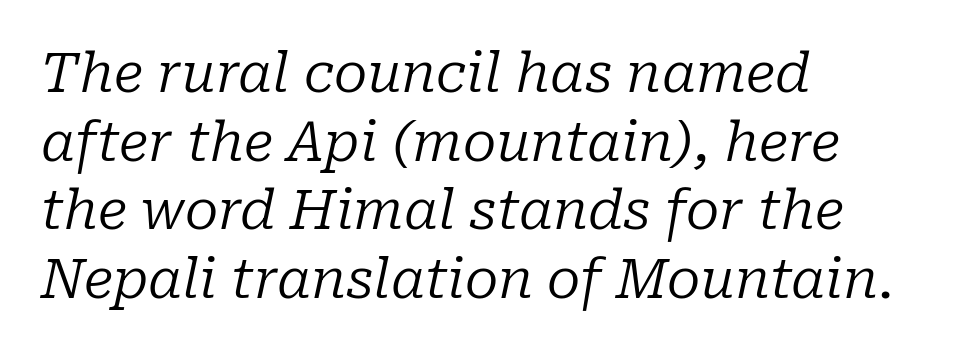
You could not count columns in this text — the font is proportionally spaced. Glance below the letters and you will spot only blank space. Tracking here is standard; glyphs follow each other at the usual distance. These lines are set flush left with a ragged right edge. The text was rendered using a seriffed face with decorative stroke endings.
